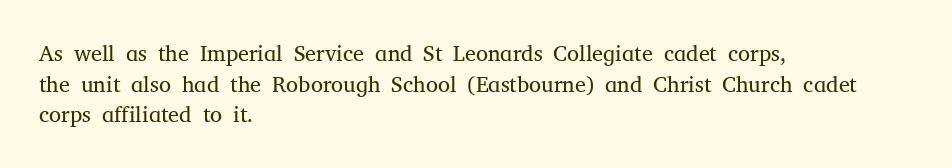
Here the glyphs are tracked normally, forming tight word shapes. This sample keeps an unexceptional amount of space between lines. Every character sits straight up, as roman type does. Each stroke keeps to a modest, everyday thickness or less. This rendering uses left alignment, leaving the right contour irregular. Descenders are the only things crossing below the line.
